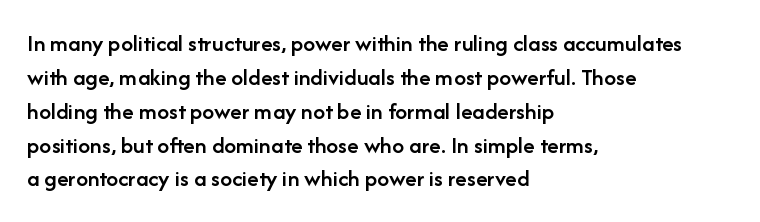
{"italic": "no", "bold": "semi", "underline": "no", "align": "left", "line_spacing": "normal", "line_spacing_ratio": 1.41, "letter_spacing": "normal", "letter_spacing_em": 0.0, "glyph_px": 24}
